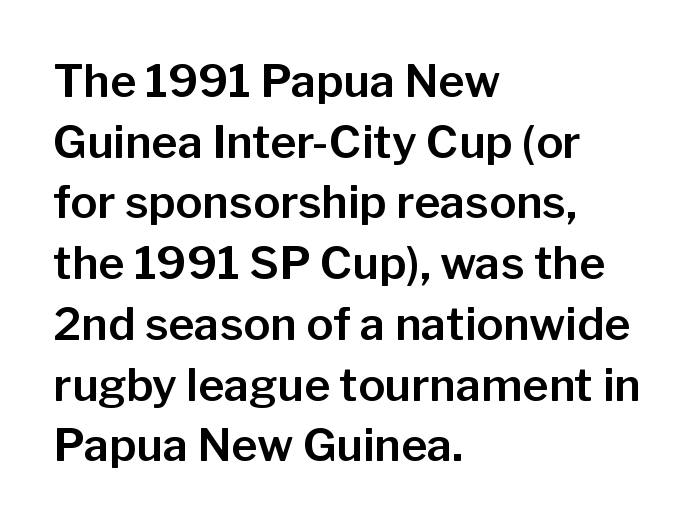
{"serif": "no", "italic": "no", "width": "normal", "stroke_contrast": "low", "x_height": "medium", "monospaced": "no", "underline": "no", "align": "left", "line_spacing": "normal", "line_spacing_ratio": 1.35, "letter_spacing": "normal", "letter_spacing_em": 0.0, "glyph_px": 45}
